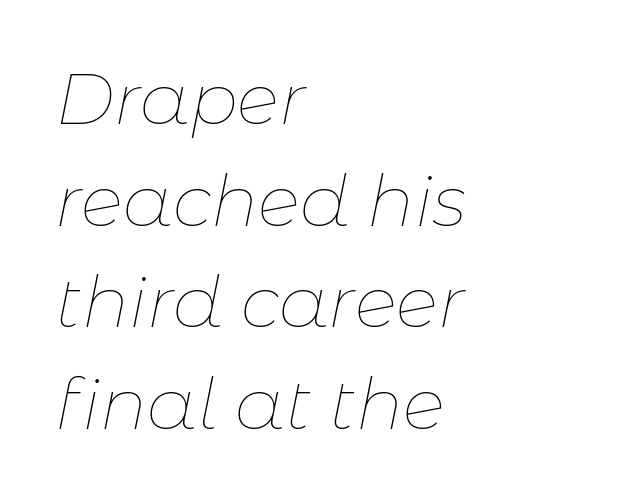
The image shows 71 px thin type, italic (leaning right); set left-aligned, normal line spacing (1.43x), normal letter spacing, not underlined; low stroke contrast and a medium x-height.
